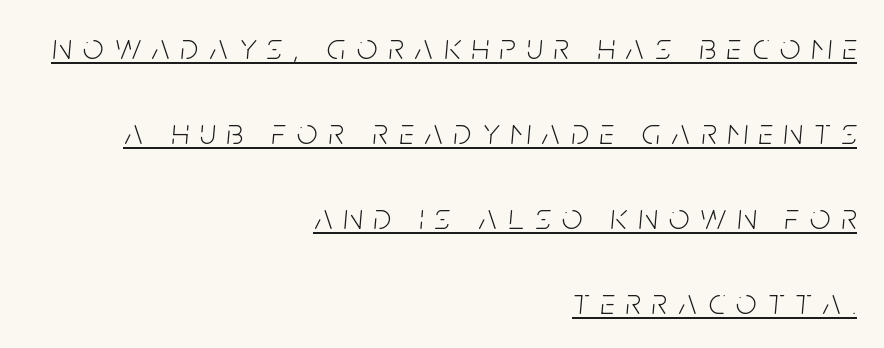
{"italic": "yes", "lean": "right", "slant_degrees": 5, "bold": "no", "weight": "light", "width": "condensed", "stroke_contrast": "low", "x_height": "large", "monospaced": "no", "underline": "yes", "align": "right", "line_spacing": "loose", "line_spacing_ratio": 2.36, "letter_spacing": "wide", "letter_spacing_em": 0.31, "glyph_px": 36}
